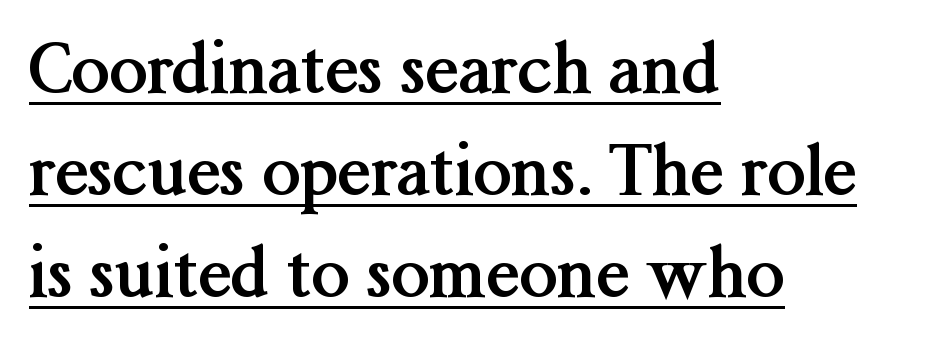
Is the type bold? Yes — the strokes are clearly thick and heavy. In terms of letterform style, serifs are clearly present. The typography opts for an upright posture over an oblique one. The line-height multiplier appears to be the usual default. The specimen includes a rule beneath the text block's lines. The rendering anchors every line to the left-hand side.
